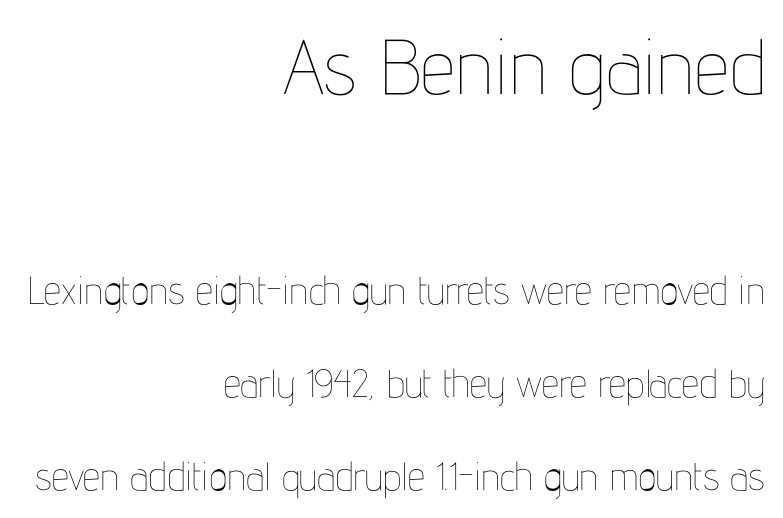
The letters advance in unequal steps, a hallmark of proportional type. The line-height multiplier appears high, well above default. Glyph-to-glyph distance matches everyday printed text. Line endings align vertically; line beginnings do not. Size hierarchy here favors the leading block over the trailing one.
